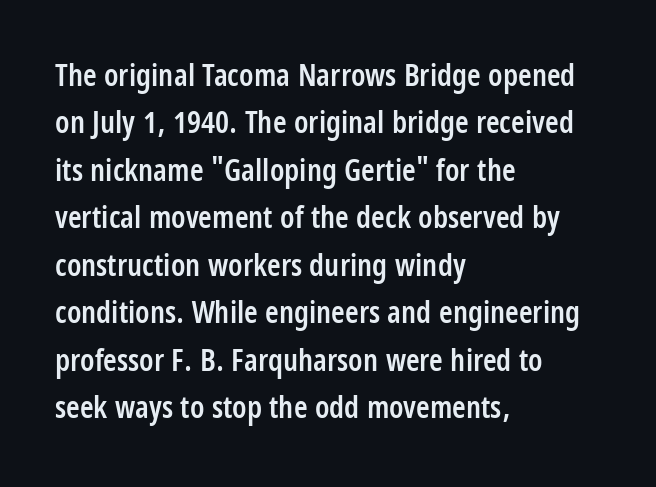
Q: Is the text bold? A: Semi-bold.
Q: Is the text italic (slanted)? A: No, it is upright.
Q: Is the typeface a serif or a sans-serif typeface? A: Sans-serif.
Q: Is the text underlined? A: No.
Q: How is the paragraph aligned? A: Left-aligned.
Q: Is the spacing between letters normal or unusually wide? A: Normal.
Q: Is the spacing between lines tight, normal or loose? A: Normal.
Q: Width (condensed, normal, or wide)? A: Condensed.
Q: Stroke contrast? A: Low.
Q: x-height? A: Large.
Q: Monospaced? A: No.
